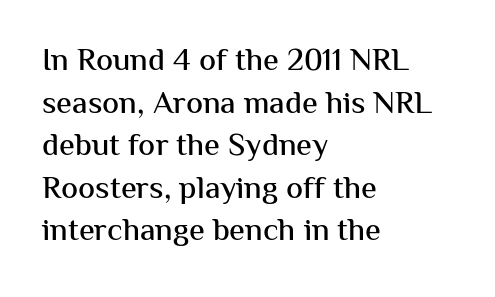
Q: Is the text italic (slanted)? A: No, it is upright.
Q: Is the typeface a serif or a sans-serif typeface? A: Sans-serif.
Q: Is the text underlined? A: No.
Q: How is the paragraph aligned? A: Left-aligned.
Q: Is the spacing between letters normal or unusually wide? A: Normal.
Q: Is the spacing between lines tight, normal or loose? A: Normal.
Q: Width (condensed, normal, or wide)? A: Normal.
Q: Stroke contrast? A: Medium.
Q: x-height? A: Medium.
Q: Monospaced? A: No.
